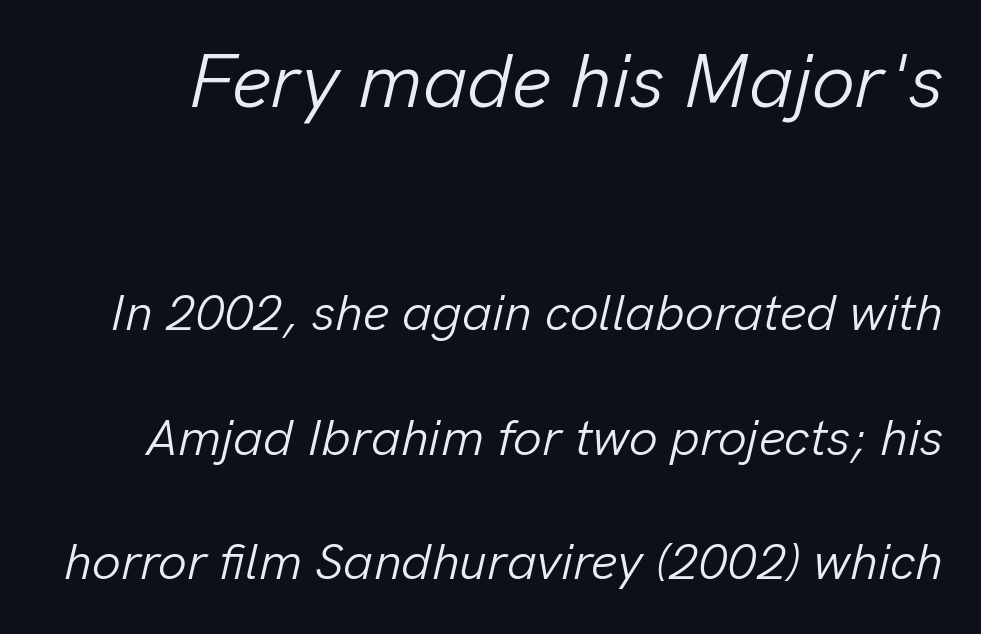
The image shows 76 px light type, italic (leaning right); set loose line spacing (2.44x), normal letter spacing, not underlined; the first (top) block is 1.49x larger; low stroke contrast and a medium x-height.
